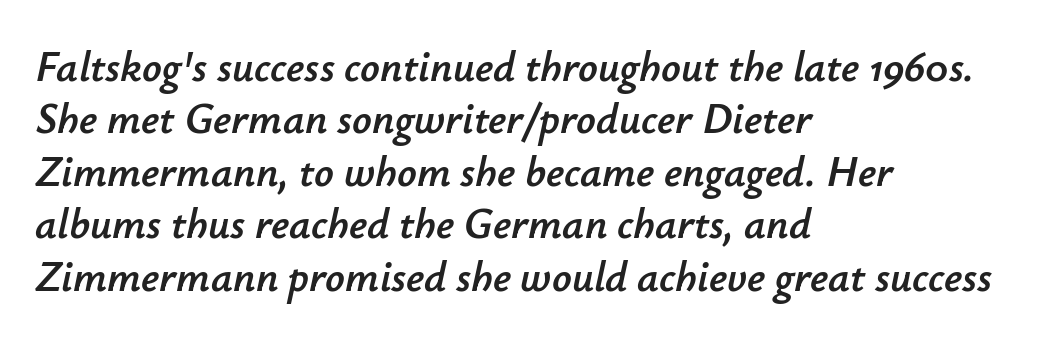
{"italic": "yes", "lean": "right", "slant_degrees": 12, "width": "normal", "stroke_contrast": "low", "x_height": "small", "monospaced": "no", "underline": "no", "align": "left", "line_spacing_ratio": 1.22, "letter_spacing": "normal", "letter_spacing_em": 0.0, "glyph_px": 43}
